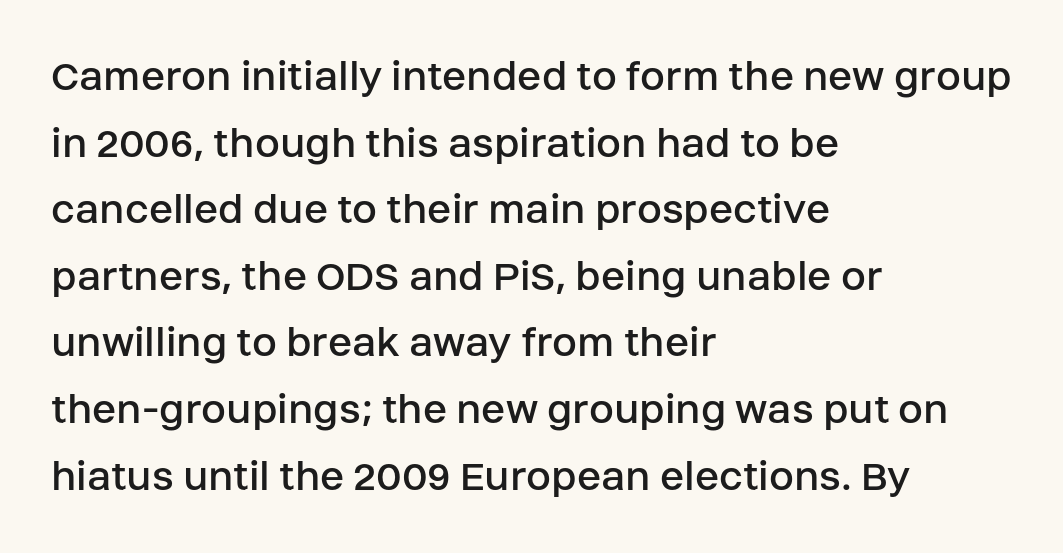
Q: Is the text bold? A: No.
Q: Is the text italic (slanted)? A: No, it is upright.
Q: Is the typeface a serif or a sans-serif typeface? A: Sans-serif.
Q: Is the text underlined? A: No.
Q: How is the paragraph aligned? A: Left-aligned.
Q: Is the spacing between letters normal or unusually wide? A: Normal.
Q: Is the spacing between lines tight, normal or loose? A: Normal.
Q: Width (condensed, normal, or wide)? A: Normal.
Q: Stroke contrast? A: Low.
Q: x-height? A: Large.
Q: Monospaced? A: No.
